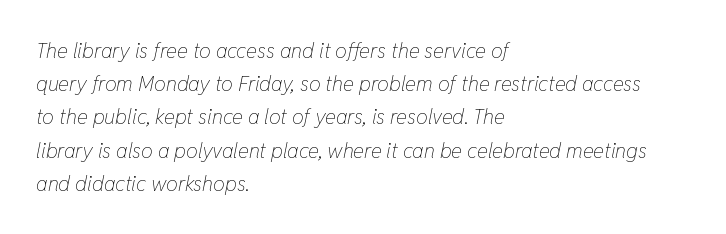
{"italic": "yes", "lean": "right", "slant_degrees": 11, "bold": "no", "underline": "no", "align": "left", "line_spacing": "normal", "line_spacing_ratio": 1.58, "letter_spacing": "normal", "letter_spacing_em": 0.0, "glyph_px": 21}
